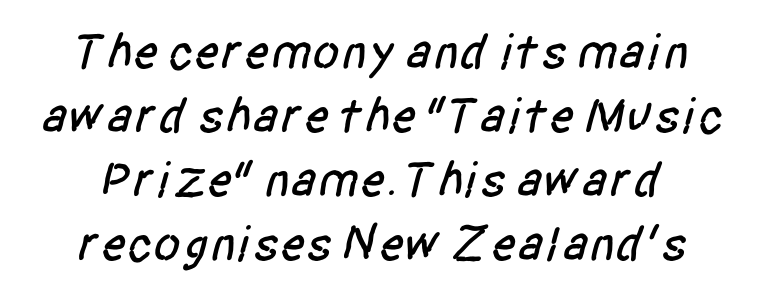
The image shows 50 px condensed sans-serif type; set normal line spacing (1.28x), normal letter spacing, not underlined; low stroke contrast and a large x-height.
